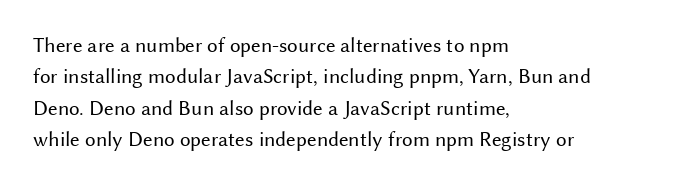
Q: Is the text bold? A: No.
Q: Is the text italic (slanted)? A: No, it is upright.
Q: Is the text underlined? A: No.
Q: How is the paragraph aligned? A: Left-aligned.
Q: Is the spacing between letters normal or unusually wide? A: Normal.
Q: Is the spacing between lines tight, normal or loose? A: Normal.
